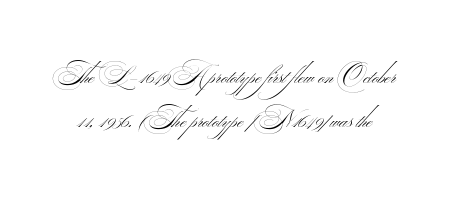
This reads as an unemphasized weight, regular at the heaviest. Whoever set this chose a conventional vertical rhythm. Nobody drew a line under any word here. This sample uses plain, unmodified letter spacing.
